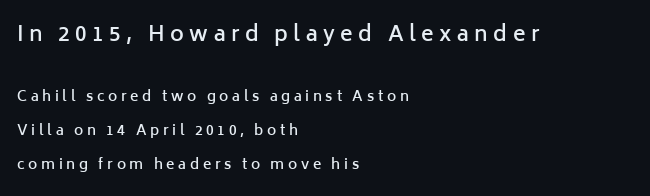
Q: Is the text bold? A: Semi-bold.
Q: Is the text italic (slanted)? A: No, it is upright.
Q: Is the text underlined? A: No.
Q: How is the paragraph aligned? A: Left-aligned.
Q: Is the spacing between letters normal or unusually wide? A: Unusually wide.
Q: Is the spacing between lines tight, normal or loose? A: Loose.
Q: Which block of text is set in a larger size, the first (top) or the second (bottom)? A: The first (top) one.
